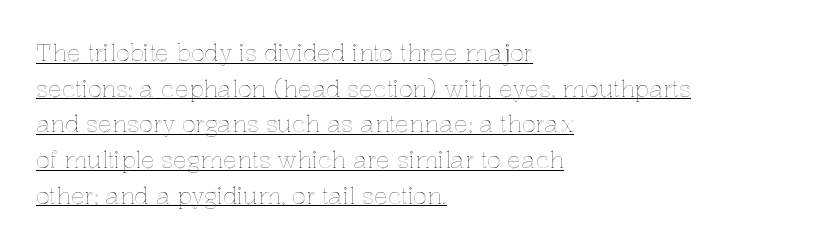
The paragraph has a hard left edge and a soft right edge. Tracking value appears to be zero — textbook default spacing. Line spacing here is normal. Quick note: underline on. The type sits square on the baseline with zero lean.
